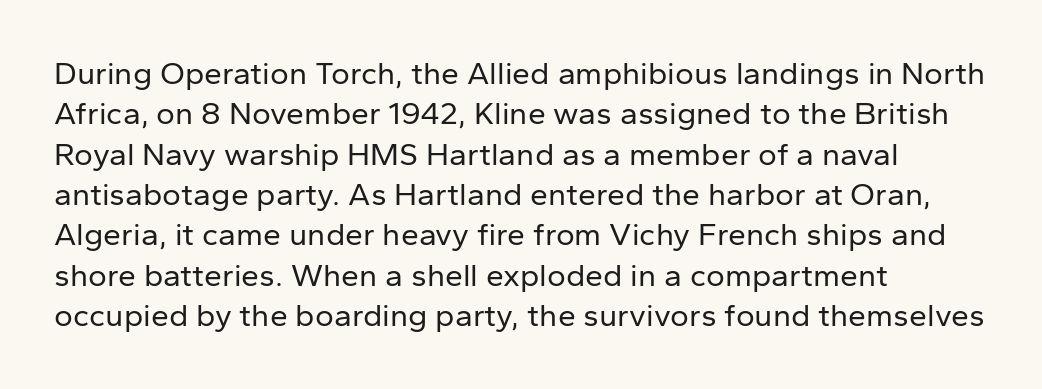
Q: Is the text bold? A: No.
Q: Is the text italic (slanted)? A: No, it is upright.
Q: Is the typeface a serif or a sans-serif typeface? A: Sans-serif.
Q: Is the text underlined? A: No.
Q: How is the paragraph aligned? A: Left-aligned.
Q: Is the spacing between letters normal or unusually wide? A: Normal.
Q: Is the spacing between lines tight, normal or loose? A: Normal.
Q: Width (condensed, normal, or wide)? A: Normal.
Q: Stroke contrast? A: Low.
Q: x-height? A: Medium.
Q: Monospaced? A: No.
